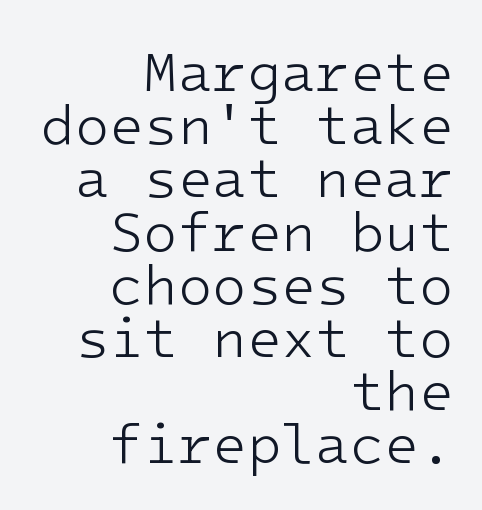
You could count columns in this text — the font is strictly monospaced. Words float on clear page, feet unadorned. The passage shown is typeset with a sans-serif family. The typography opts for an upright posture over an oblique one. Compared with typical body copy, the letter spacing here is the same.
